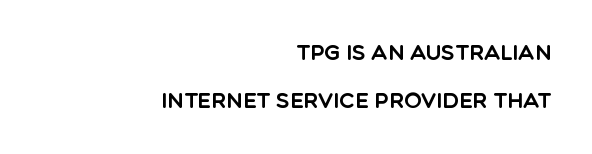
The image shows 21 px text type, upright; set right-aligned, loose line spacing (2.28x), normal letter spacing, not underlined.
